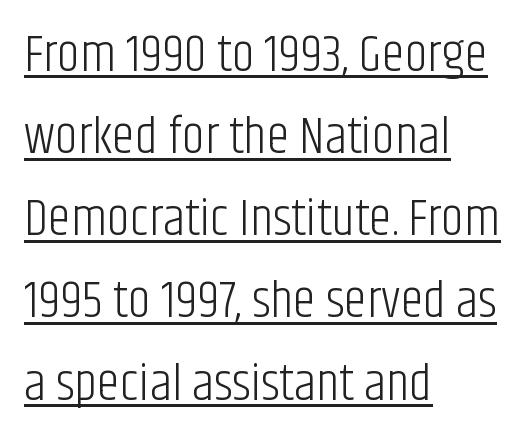
{"serif": "no", "italic": "no", "bold": "no", "weight": "light", "width": "condensed", "stroke_contrast": "low", "x_height": "large", "monospaced": "no", "underline": "yes", "align": "left", "line_spacing": "normal", "line_spacing_ratio": 1.58, "letter_spacing": "normal", "letter_spacing_em": 0.0, "glyph_px": 52}
